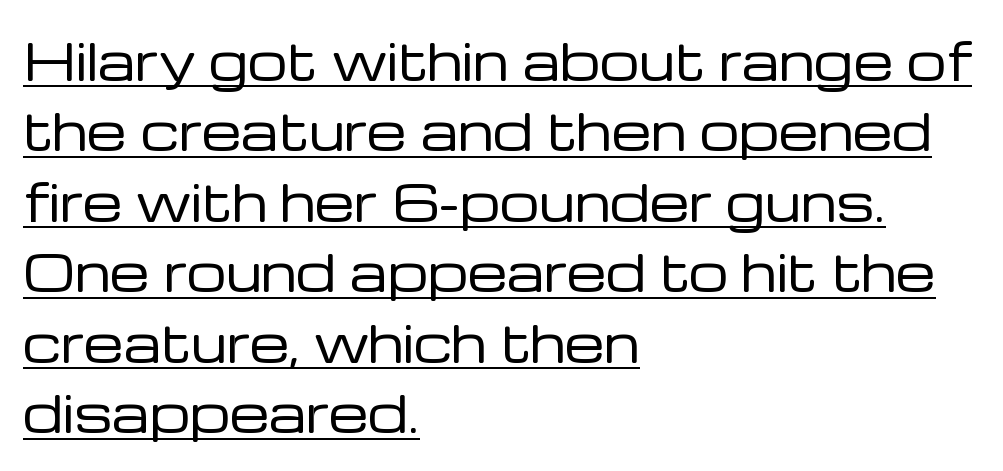
The designer went with a sans here, leaving each stem footless. Glance below the letters and you will spot a drawn line. Default kerning and tracking; the words read as compact shapes. The compositor pushed each line to the left boundary. Baseline-to-baseline distance is the conventional proportion of letter height.
